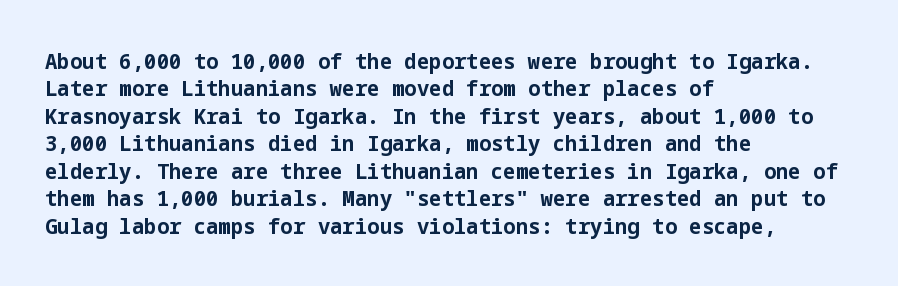
Only glyphs here, with clear space below each row. The type sits square on the baseline with zero lean. Short note: letters normally spaced. Summary of vertical rhythm: regular, with standard interline spacing. Thick stems and heavy bowls — unmistakably bold. Short and long lines alike share a common starting point at left.
